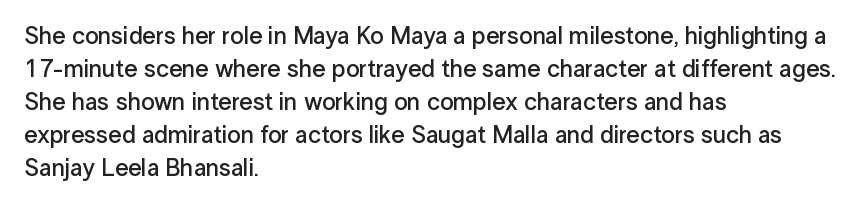
Leading: standard. The passage shown is semibold, sitting just below true bold. Descenders are the only things crossing below the line. Inter-character spacing is left at the font's built-in metrics. Notice how the stems are strictly vertical — no italics here.
